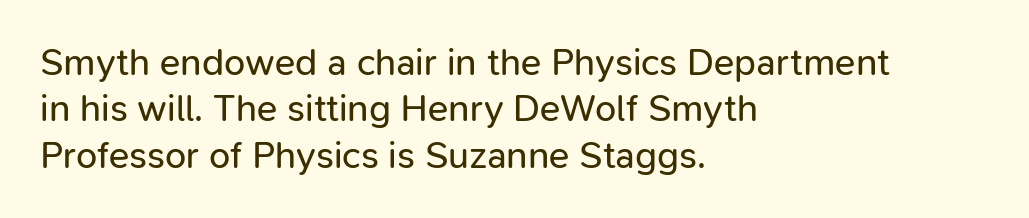
Inter-character spacing is left at the font's built-in metrics. Left-aligned paragraph, ragged on the right. The passage shown is typed in a proportional face where columns would drift. Grotesque or geometric, the face here clearly has no serifs. Characters remain perfectly vertical along every line.
